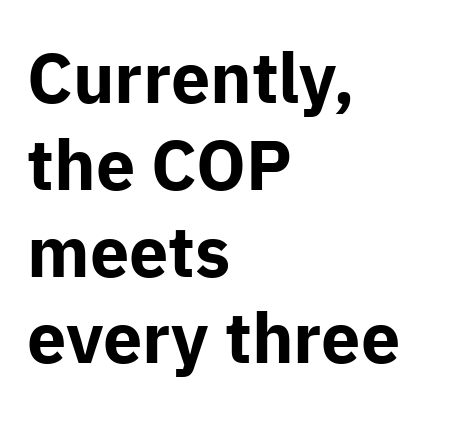
Q: Is the text bold? A: Yes.
Q: Is the text italic (slanted)? A: No, it is upright.
Q: Is the typeface a serif or a sans-serif typeface? A: Sans-serif.
Q: Is the text underlined? A: No.
Q: How is the paragraph aligned? A: Left-aligned.
Q: Is the spacing between letters normal or unusually wide? A: Normal.
Q: Width (condensed, normal, or wide)? A: Normal.
Q: Stroke contrast? A: Low.
Q: x-height? A: Medium.
Q: Monospaced? A: No.
